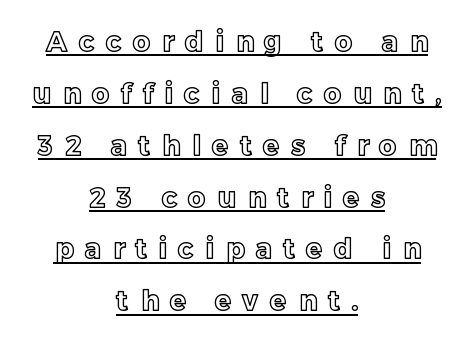
{"italic": "no", "underline": "yes", "align": "center", "line_spacing": "loose", "line_spacing_ratio": 1.92, "letter_spacing": "wide", "letter_spacing_em": 0.43, "glyph_px": 27}
